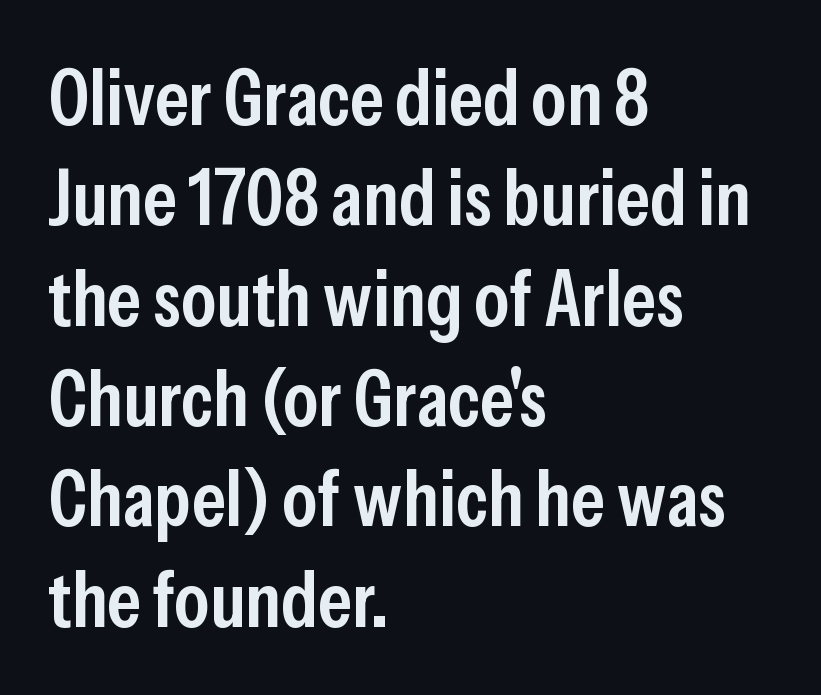
Regular leading. Slightly chunky letters — semibold, I'd say, not full bold. Is this a sans? Yes — the strokes have no serifs. Unmarked baselines from the first word to the last.
